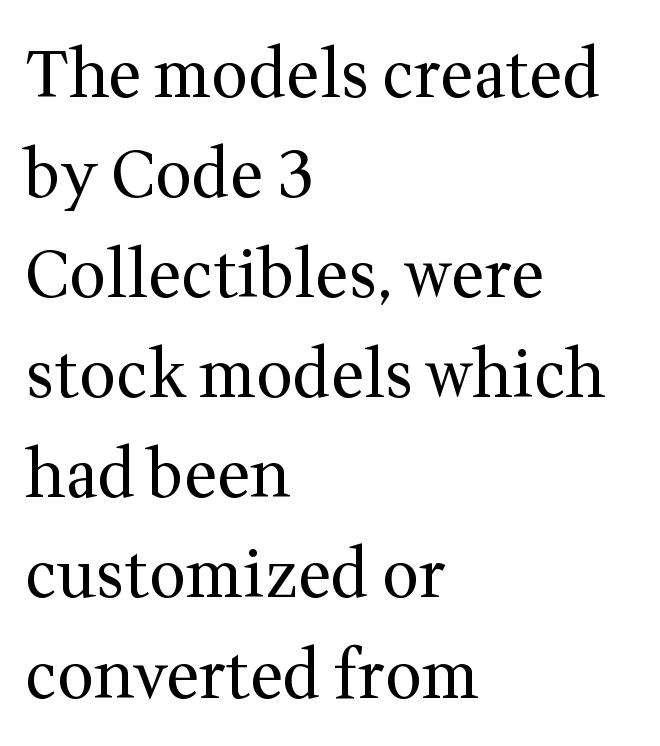
In terms of posture, this sample is upright. The rendering shows small feet on the letterforms — a serif design. No extra ink here — the face is not bold. Leading: standard.
